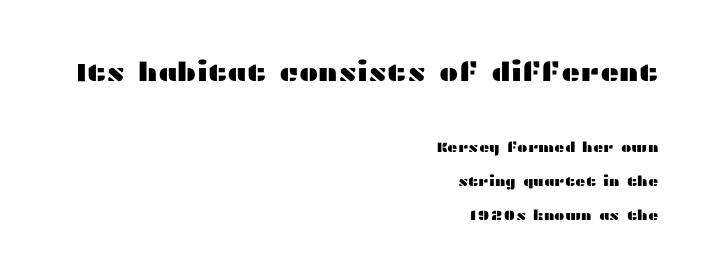
Q: Is the text italic (slanted)? A: No, it is upright.
Q: Is the text underlined? A: No.
Q: How is the paragraph aligned? A: Right-aligned.
Q: Is the spacing between letters normal or unusually wide? A: Normal.
Q: Is the spacing between lines tight, normal or loose? A: Loose.
Q: Which block of text is set in a larger size, the first (top) or the second (bottom)? A: The first (top) one.
